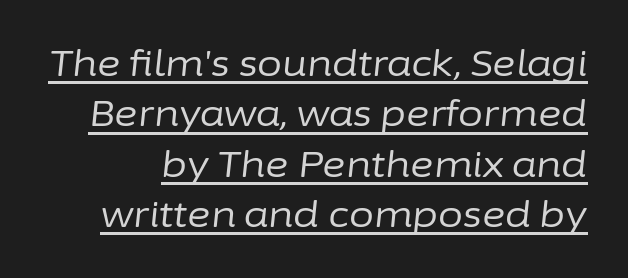
Posture: slanted. Spacing verdict: proportional, widths tailored to each character. Quick note: interline space is typical. Words appear dense and cohesive because spacing is normal.
